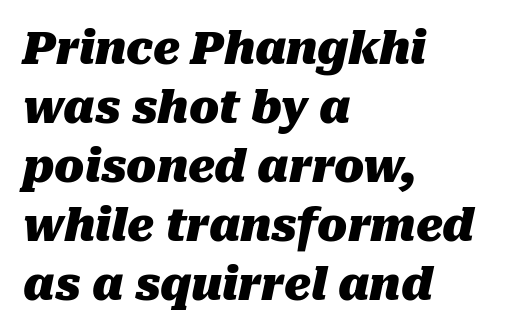
The image shows 44 px heavy type, italic (leaning right); set left-aligned, normal line spacing (1.34x), normal letter spacing, not underlined; medium stroke contrast and a medium x-height.
